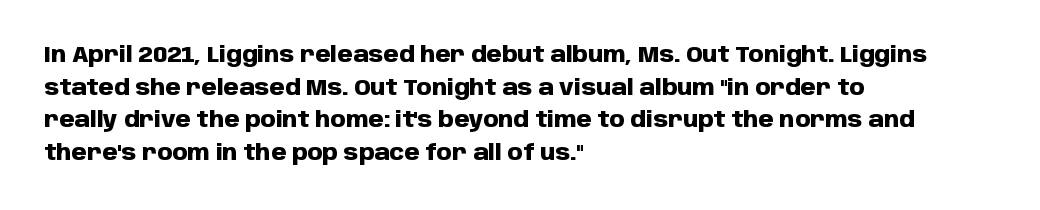
Q: Is the text bold? A: Yes.
Q: Is the text italic (slanted)? A: No, it is upright.
Q: Is the text underlined? A: No.
Q: How is the paragraph aligned? A: Left-aligned.
Q: Is the spacing between letters normal or unusually wide? A: Normal.
Q: Is the spacing between lines tight, normal or loose? A: Normal.
